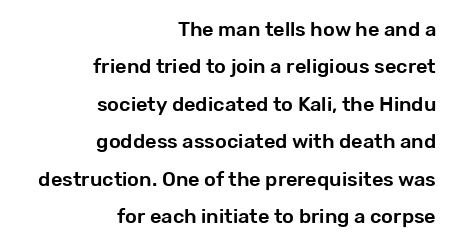
{"italic": "no", "underline": "no", "align": "right", "line_spacing_ratio": 1.87, "letter_spacing": "normal", "letter_spacing_em": 0.0, "glyph_px": 20}
